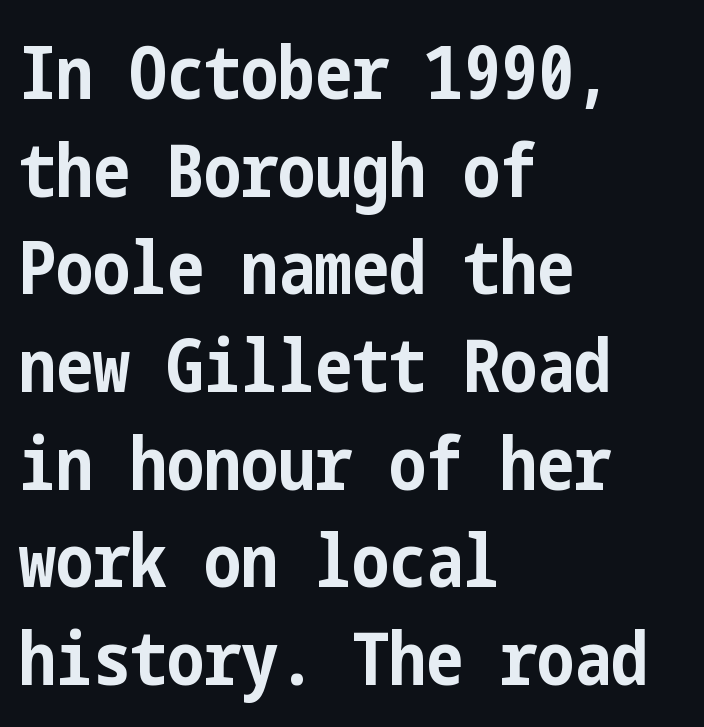
Q: Is the text bold? A: Yes.
Q: Is the text italic (slanted)? A: No, it is upright.
Q: Is the typeface a serif or a sans-serif typeface? A: Sans-serif.
Q: Is the text underlined? A: No.
Q: How is the paragraph aligned? A: Left-aligned.
Q: Is the spacing between letters normal or unusually wide? A: Normal.
Q: Is the spacing between lines tight, normal or loose? A: Normal.
Q: Width (condensed, normal, or wide)? A: Condensed.
Q: Stroke contrast? A: Low.
Q: x-height? A: Medium.
